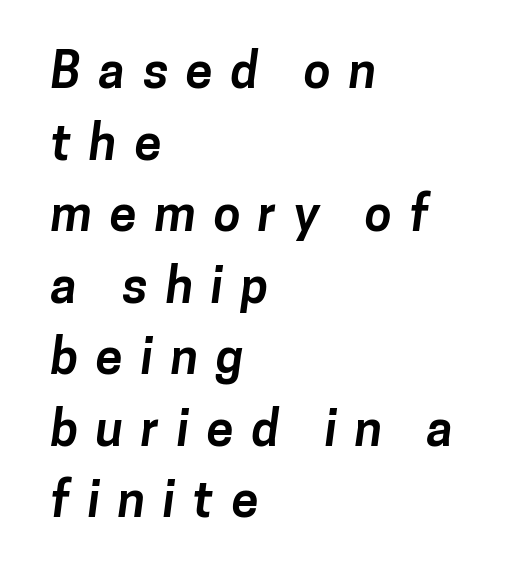
The font family rendered here belongs to the sans-serif group. Interline gaps are of average width in this sample. Emphasis by weight is at full strength: bold. A classic flush-left, rag-right setting is used for this passage. The face used here is rendered with a markedly widened letterfit. The words here are not underlined.
